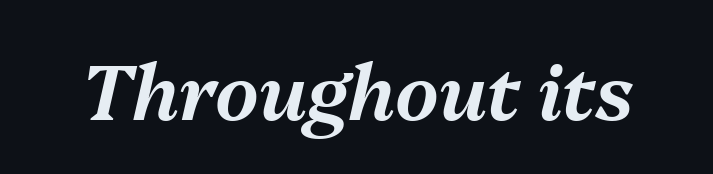
The image shows 76 px text type, italic (leaning right); set normal letter spacing, not underlined; medium stroke contrast and a medium x-height.
